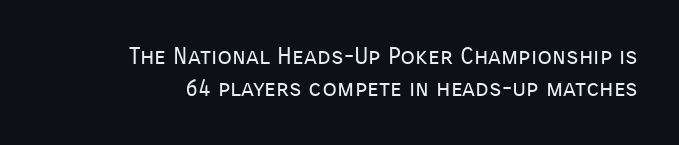
Q: Is the text bold? A: No.
Q: Is the text italic (slanted)? A: No, it is upright.
Q: Is the text underlined? A: No.
Q: Is the spacing between letters normal or unusually wide? A: Normal.
Q: Is the spacing between lines tight, normal or loose? A: Normal.
